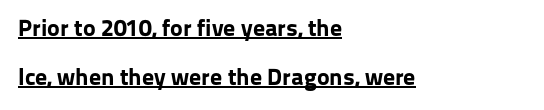
Q: Is the text bold? A: Yes.
Q: Is the text italic (slanted)? A: No, it is upright.
Q: Is the text underlined? A: Yes.
Q: How is the paragraph aligned? A: Left-aligned.
Q: Is the spacing between letters normal or unusually wide? A: Normal.
Q: Is the spacing between lines tight, normal or loose? A: Loose.
